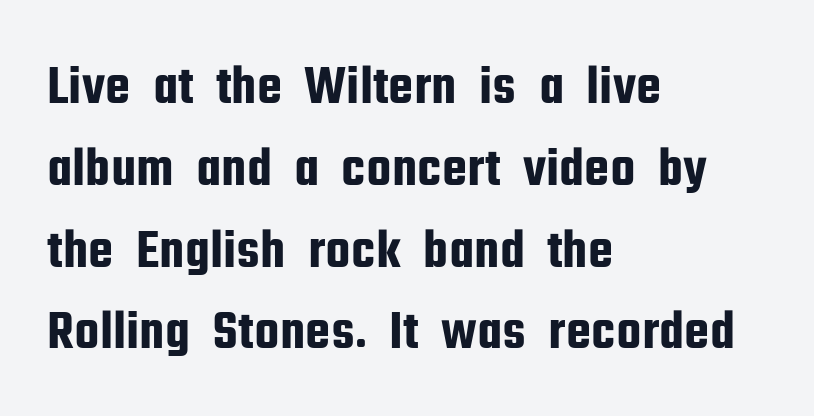
Letter spacing: default. Baseline-to-baseline distance is the conventional proportion of letter height. Style check: upright. Think of a printed novel: that variable character pitch is what you see here.
